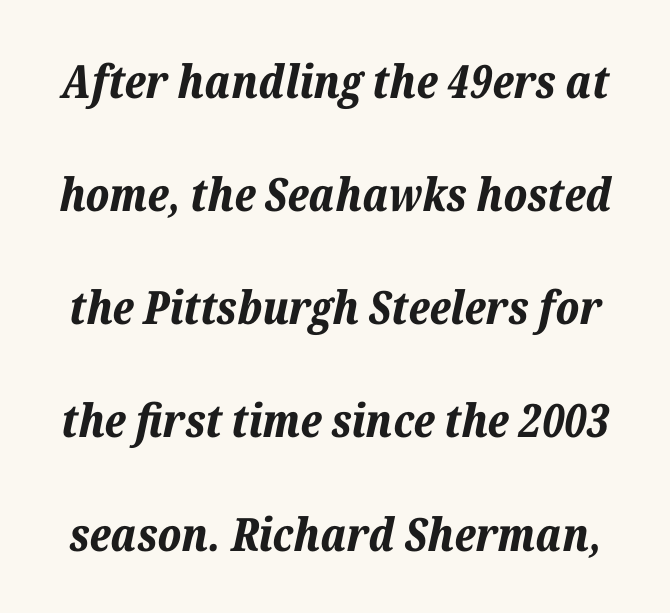
Q: Is the text bold? A: Yes.
Q: Is the text italic (slanted)? A: Yes, it leans right by about 12 degrees.
Q: Is the text underlined? A: No.
Q: Is the spacing between letters normal or unusually wide? A: Normal.
Q: Is the spacing between lines tight, normal or loose? A: Loose.
Q: Width (condensed, normal, or wide)? A: Normal.
Q: Stroke contrast? A: Low.
Q: x-height? A: Medium.
Q: Monospaced? A: No.
